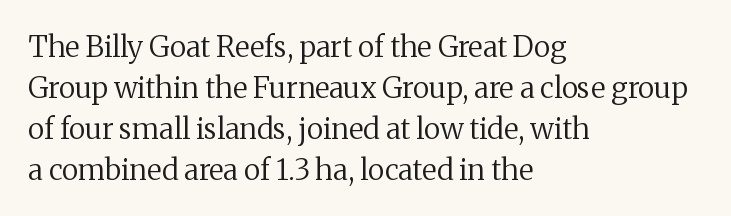
Proportional: the letters do not fall into vertical columns. The weight tops out at a normal text grade. Check the space under the baseline: it is left empty. This is serif lettering, the kind often seen in printed books.
